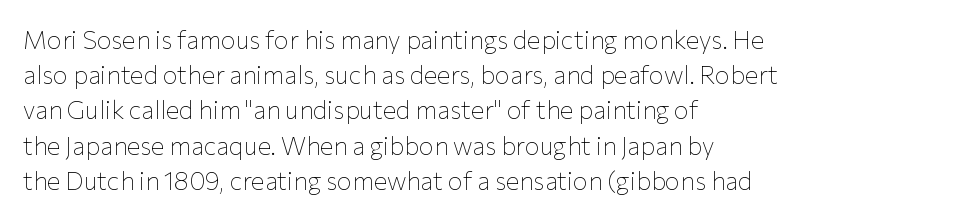
The image shows 25 px text type, upright; set left-aligned, normal line spacing (1.41x), normal letter spacing, not underlined.
